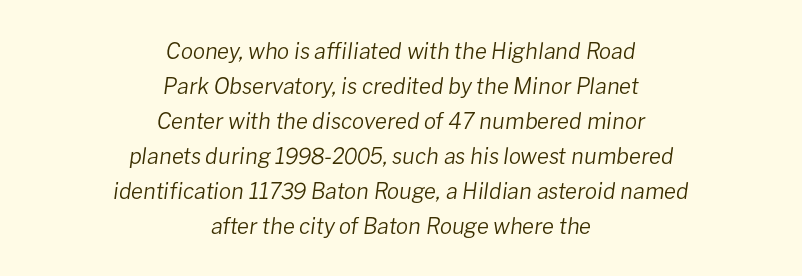
Q: Is the text bold? A: No.
Q: Is the text italic (slanted)? A: Yes, it leans right by about 8 degrees.
Q: Is the text underlined? A: No.
Q: How is the paragraph aligned? A: Centered.
Q: Is the spacing between letters normal or unusually wide? A: Normal.
Q: Is the spacing between lines tight, normal or loose? A: Normal.
